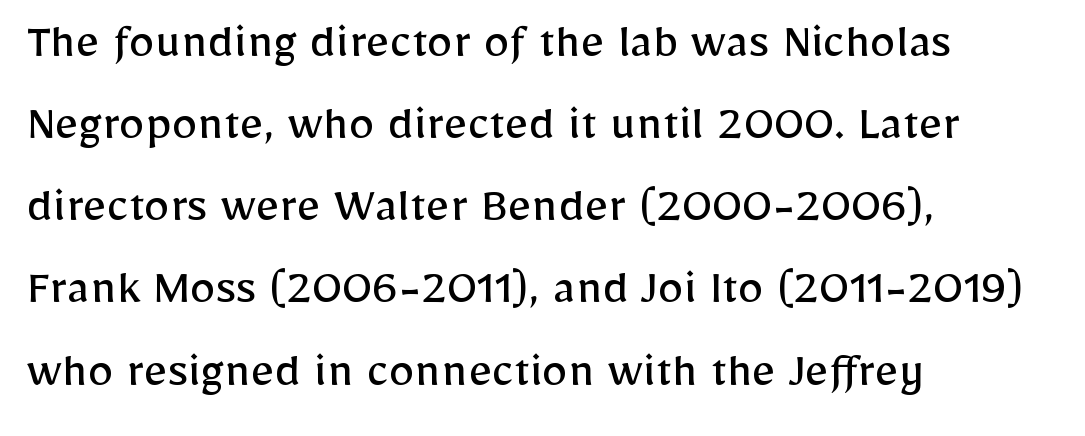
Does the copy run flush right? No — it runs flush left. A typesetter would mark this as roman, not italic. Spacing verdict: proportional, widths tailored to each character. One glance says typical: line gaps are just what's usual.
